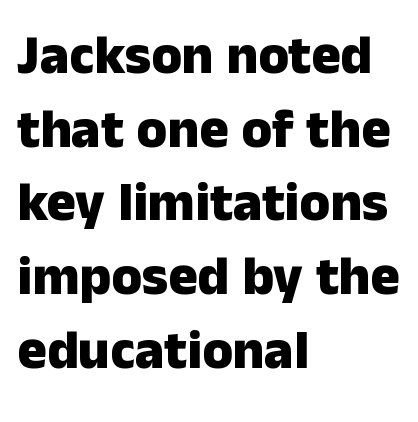
The image shows 55 px heavy sans-serif type, upright; set left-aligned, normal line spacing (1.34x), normal letter spacing, not underlined; low stroke contrast and a medium x-height.
